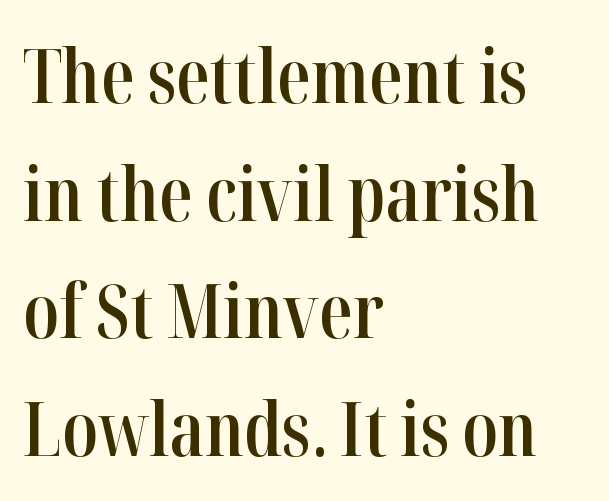
Q: Is the text bold? A: Semi-bold.
Q: Is the text italic (slanted)? A: No, it is upright.
Q: Is the typeface a serif or a sans-serif typeface? A: Serif.
Q: Is the text underlined? A: No.
Q: How is the paragraph aligned? A: Left-aligned.
Q: Is the spacing between letters normal or unusually wide? A: Normal.
Q: Is the spacing between lines tight, normal or loose? A: Normal.
Q: Width (condensed, normal, or wide)? A: Condensed.
Q: Stroke contrast? A: High.
Q: x-height? A: Medium.
Q: Monospaced? A: No.
